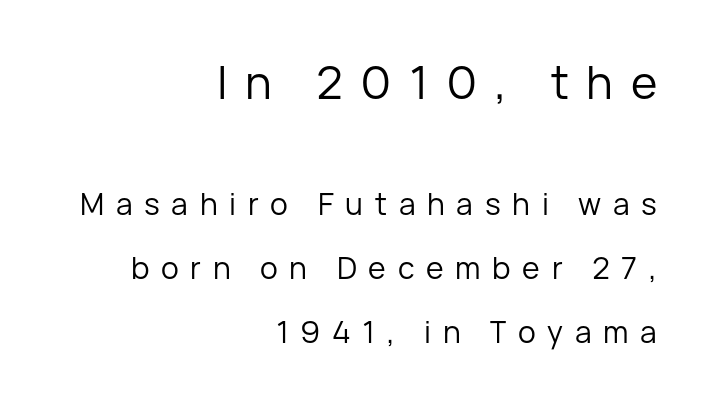
The first block has been scaled up relative to the second. This sample trades compactness for vertical openness between lines. The passage shown is typeset with a sans-serif family. The rag falls on the left side of this text block. Ink coverage per letter is moderate at most. Does extra space separate the letters? Yes, quite a lot of it.
